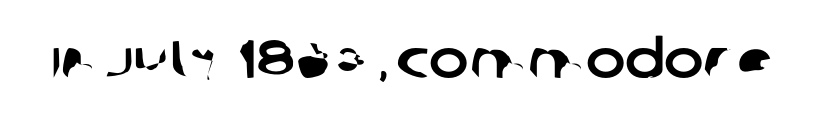
Q: Is the typeface a serif or a sans-serif typeface? A: Sans-serif.
Q: Is the text underlined? A: No.
Q: Is the spacing between letters normal or unusually wide? A: Normal.
Q: Width (condensed, normal, or wide)? A: Normal.
Q: Stroke contrast? A: Low.
Q: x-height? A: Large.
Q: Monospaced? A: No.
